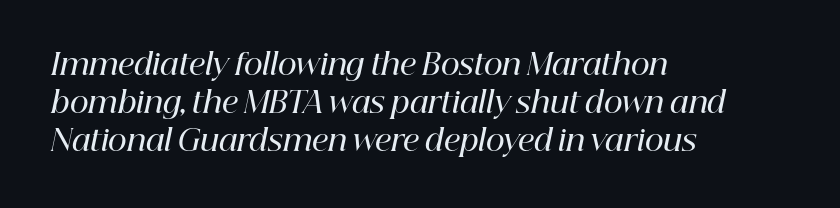
Q: Is the text bold? A: Semi-bold.
Q: Is the text italic (slanted)? A: Yes, it leans right by about 12 degrees.
Q: Is the typeface a serif or a sans-serif typeface? A: Serif.
Q: Is the text underlined? A: No.
Q: How is the paragraph aligned? A: Left-aligned.
Q: Is the spacing between letters normal or unusually wide? A: Normal.
Q: Is the spacing between lines tight, normal or loose? A: Normal.
Q: Width (condensed, normal, or wide)? A: Normal.
Q: Stroke contrast? A: High.
Q: x-height? A: Medium.
Q: Monospaced? A: No.
